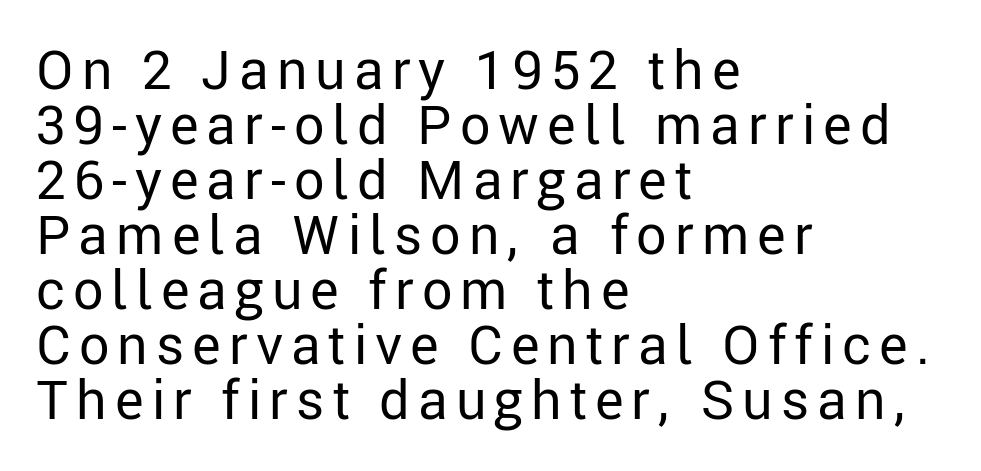
The passage shown is typeset with a sans-serif family. Reading down the column, the eye jumps only a short way to each next line. Decoration check: the copy has no underline. A typesetter would call this proportional, since set widths differ per character. Weight class: somewhere from thin through regular.
